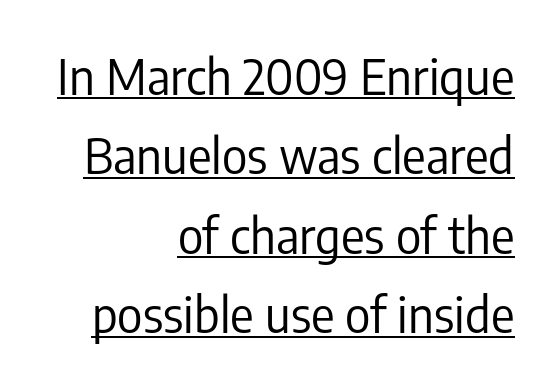
The image shows 49 px regular-weight, condensed sans-serif type, upright; set right-aligned, normal line spacing (1.62x), normal letter spacing, underlined; low stroke contrast and a medium x-height.
